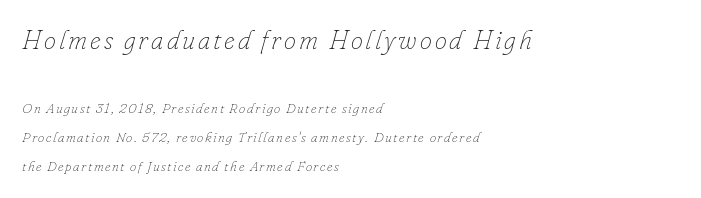
Q: Is the text bold? A: No.
Q: Is the text italic (slanted)? A: Yes, it leans right by about 16 degrees.
Q: Is the text underlined? A: No.
Q: How is the paragraph aligned? A: Left-aligned.
Q: Is the spacing between lines tight, normal or loose? A: Loose.
Q: Which block of text is set in a larger size, the first (top) or the second (bottom)? A: The first (top) one.
